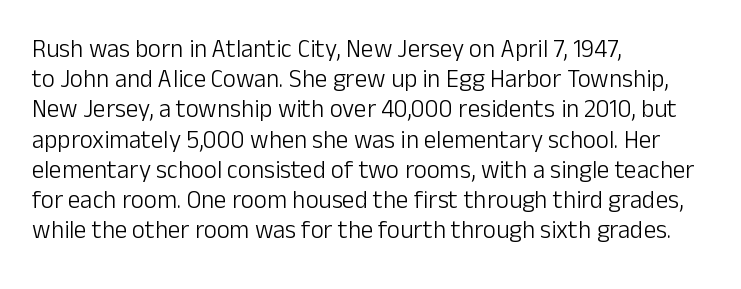
Q: Is the text bold? A: No.
Q: Is the text italic (slanted)? A: No, it is upright.
Q: Is the text underlined? A: No.
Q: How is the paragraph aligned? A: Left-aligned.
Q: Is the spacing between letters normal or unusually wide? A: Normal.
